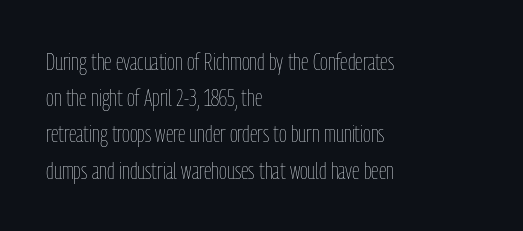
Default kerning and tracking; the words read as compact shapes. Tall strokes in this sample are plumb rather than angled. This rendering uses left alignment, leaving the right contour irregular. Students, observe: this is what conventionally led text looks like. Each stroke keeps to a modest, everyday thickness or less. Honestly, there is no underline to notice here at all.
